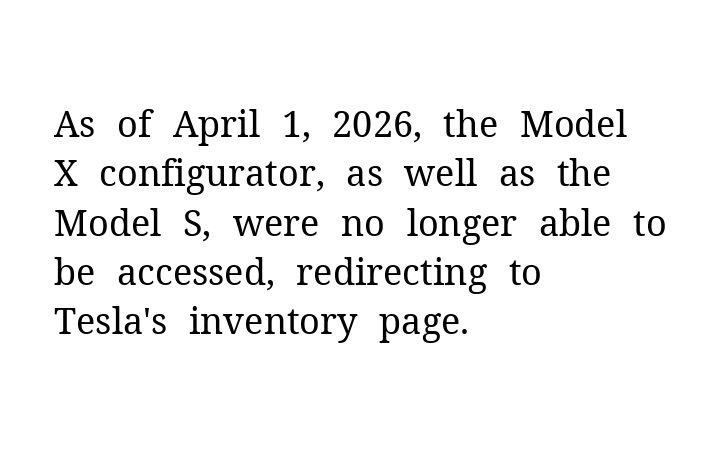
Characters follow at the spacing the type designer built in. No italicization has been applied; the sample stays upright. Is this a sans? No — the strokes have serifs. The space between consecutive lines is moderate. Stems here are at most as thick as an everyday book face. Reading down the block, your eye returns to a fixed left position each line.
